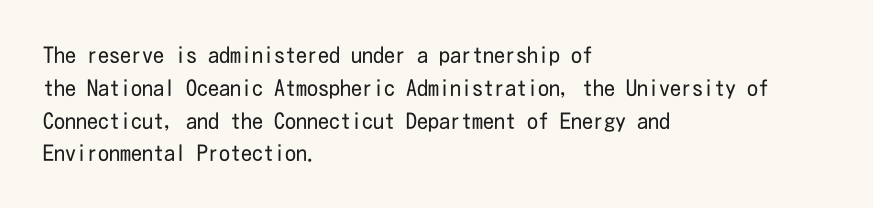
{"italic": "no", "bold": "no", "underline": "no", "align": "left", "line_spacing": "normal", "line_spacing_ratio": 1.49, "letter_spacing": "normal", "letter_spacing_em": 0.0, "glyph_px": 22}
